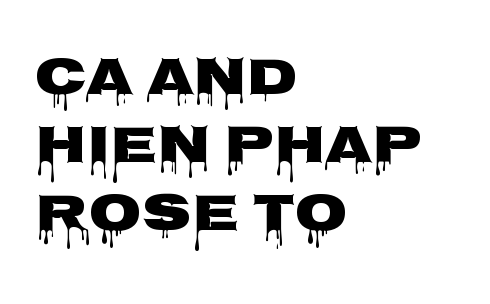
Q: Is the text bold? A: Yes.
Q: Is the text italic (slanted)? A: No, it is upright.
Q: Is the typeface a serif or a sans-serif typeface? A: Sans-serif.
Q: Is the text underlined? A: No.
Q: How is the paragraph aligned? A: Left-aligned.
Q: Is the spacing between letters normal or unusually wide? A: Normal.
Q: Is the spacing between lines tight, normal or loose? A: Normal.
Q: Width (condensed, normal, or wide)? A: Wide.
Q: Stroke contrast? A: Low.
Q: x-height? A: Large.
Q: Monospaced? A: No.
